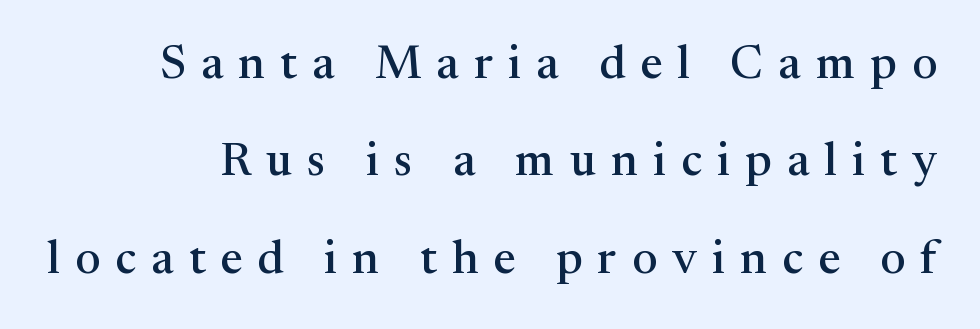
The image shows 47 px serif type, upright; set loose line spacing (2.07x), unusually wide letter spacing (+0.32 em), not underlined; medium stroke contrast and a medium x-height.
